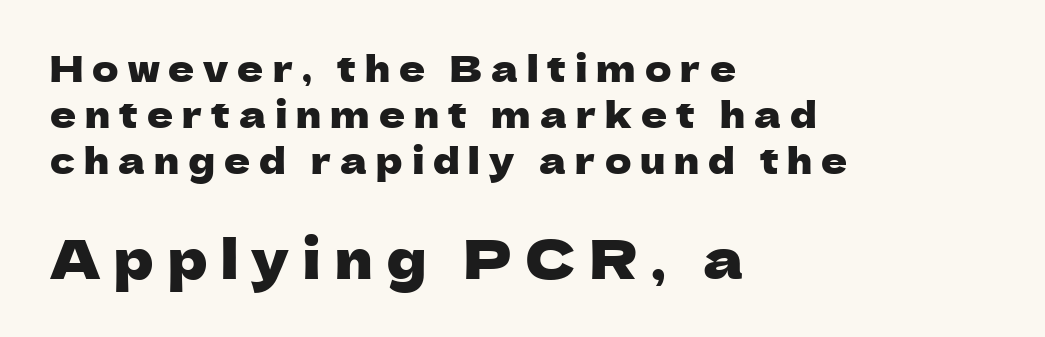
{"serif": "no", "italic": "no", "width": "normal", "stroke_contrast": "low", "x_height": "medium", "monospaced": "no", "underline": "no", "align": "left", "line_spacing": "normal", "line_spacing_ratio": 1.28, "letter_spacing": "wide", "letter_spacing_em": 0.25, "larger_block": "second", "size_ratio": 1.5, "glyph_px": 54}
